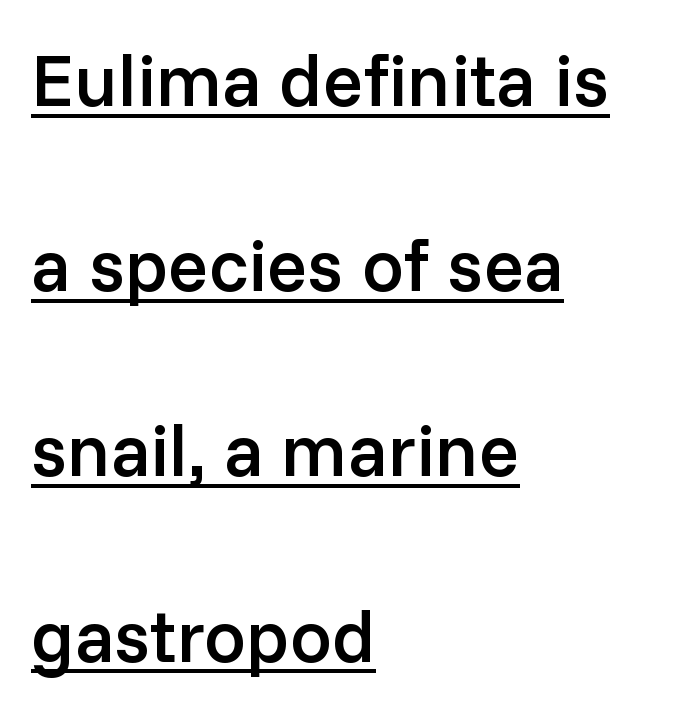
The image shows 75 px semibold sans-serif type, upright; set left-aligned, loose line spacing (2.47x), normal letter spacing, underlined; low stroke contrast and a medium x-height.
